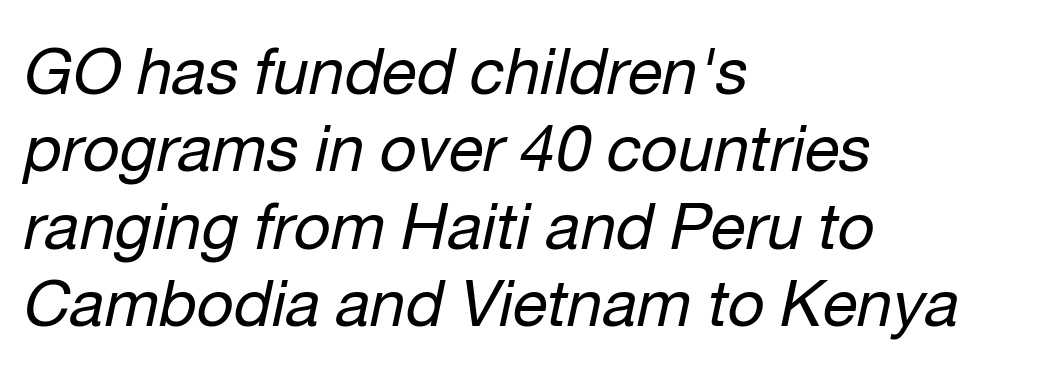
Teacher's note: observe the even left margin — that is flush-left alignment. The font is comparable to plain body text, perhaps lighter. This is oblique type, the kind used for emphasis or titles. Proportional: the letters do not fall into vertical columns.
